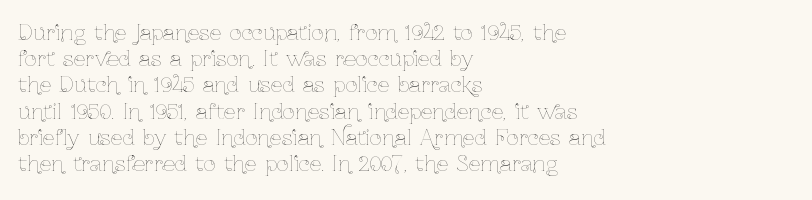
Q: Is the text bold? A: No.
Q: Is the text italic (slanted)? A: No, it is upright.
Q: Is the text underlined? A: No.
Q: How is the paragraph aligned? A: Left-aligned.
Q: Is the spacing between letters normal or unusually wide? A: Normal.
Q: Is the spacing between lines tight, normal or loose? A: Normal.
